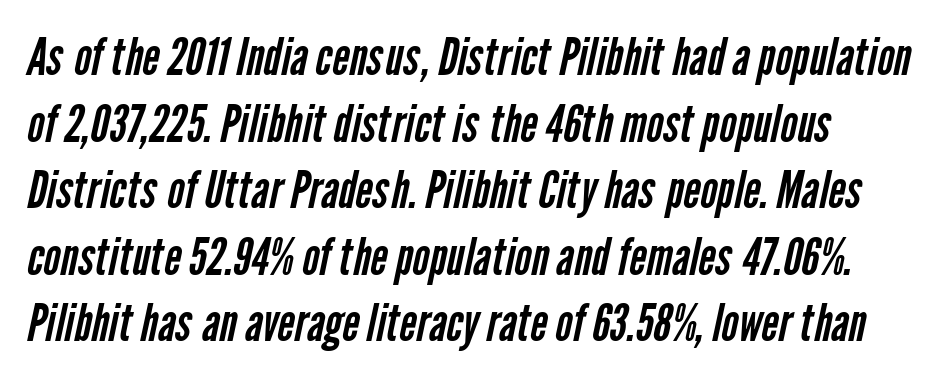
Students, note that the glyphs here touch the page at normal intervals. Nope, no serifs anywhere on these letters. Vertical spacing — default. This sample has the flowing, uneven cadence of proportional lettering.
